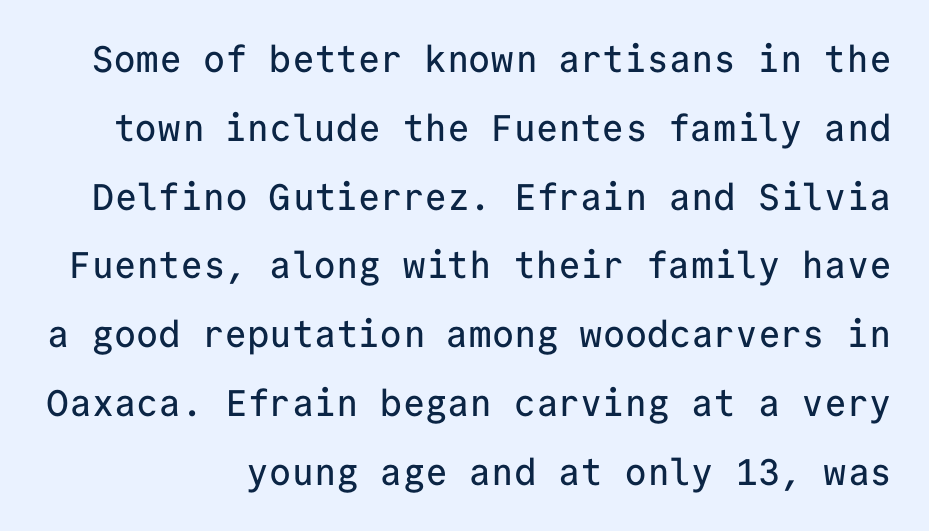
Each letter, wide or thin by design, is forced into the same width here. The gap between lines stays unmarked. Here the glyphs are tracked normally, forming tight word shapes. These lines were composed using upright roman letters. I'd call this a sans setting — the letters go barefoot.
